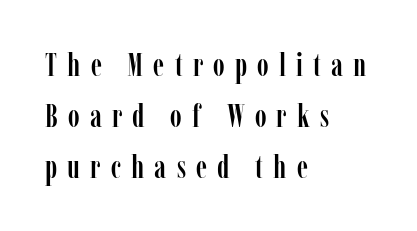
{"serif": "yes", "italic": "no", "width": "condensed", "stroke_contrast": "low", "x_height": "medium", "monospaced": "no", "underline": "no", "align": "left", "line_spacing": "normal", "line_spacing_ratio": 1.59, "letter_spacing": "wide", "letter_spacing_em": 0.32, "glyph_px": 32}
